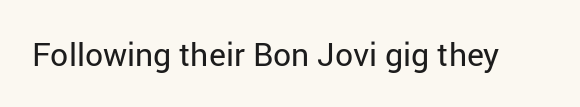
The rendering keeps characters at their native spacing. Each letter's strokes conclude bluntly, with no projecting serifs. Heaviness? Minimal to ordinary, like unemphasized prose. Clear beneath every line of the passage. Character widths vary here, with narrow letters taking less room than wide ones.
